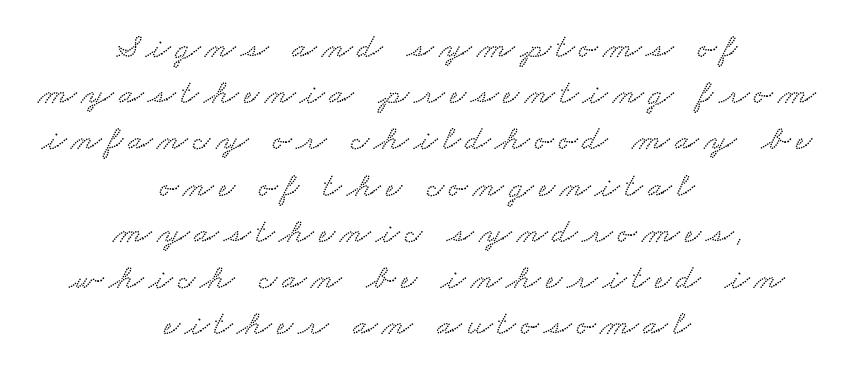
The image shows 35 px wide serif type; set centered, normal line spacing (1.32x), not underlined; low stroke contrast and a small x-height.
